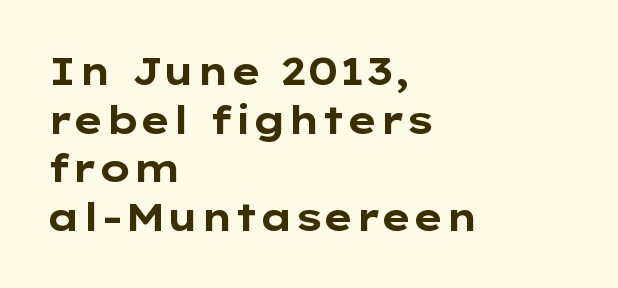
{"serif": "no", "italic": "no", "bold": "yes", "weight": "bold", "width": "wide", "stroke_contrast": "low", "x_height": "medium", "monospaced": "no", "underline": "no", "align": "left", "line_spacing": "normal", "line_spacing_ratio": 1.28, "letter_spacing": "normal", "letter_spacing_em": 0.0, "glyph_px": 38}
